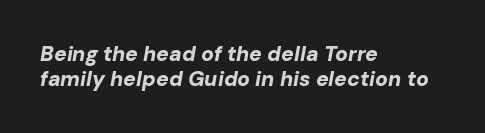
Heavy, bold letterforms. If you drew a ruler down the left edge, every line would touch it. The tracking reads as untouched default to a designer's eye. Decoration check: the copy has no underline. Posture: slanted.
